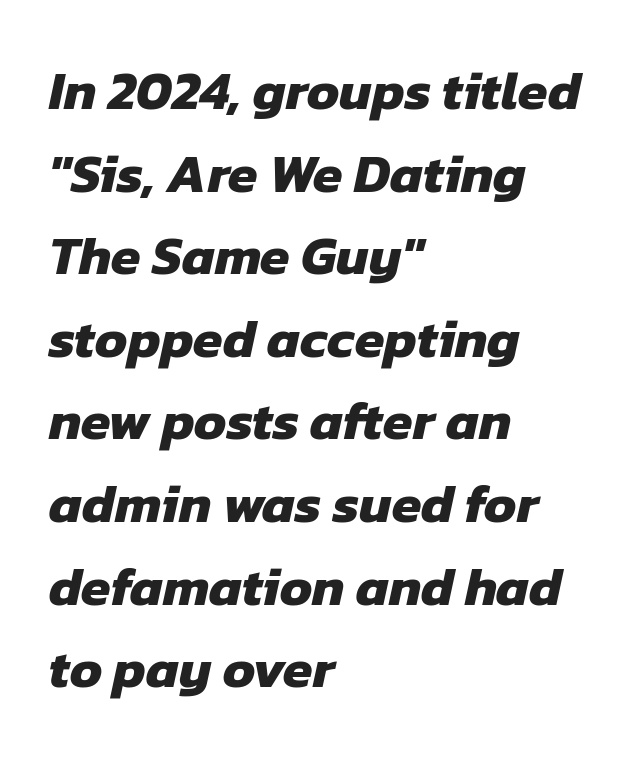
The image shows 54 px heavy sans-serif type; set left-aligned, normal line spacing (1.53x), normal letter spacing, not underlined; low stroke contrast and a medium x-height.
